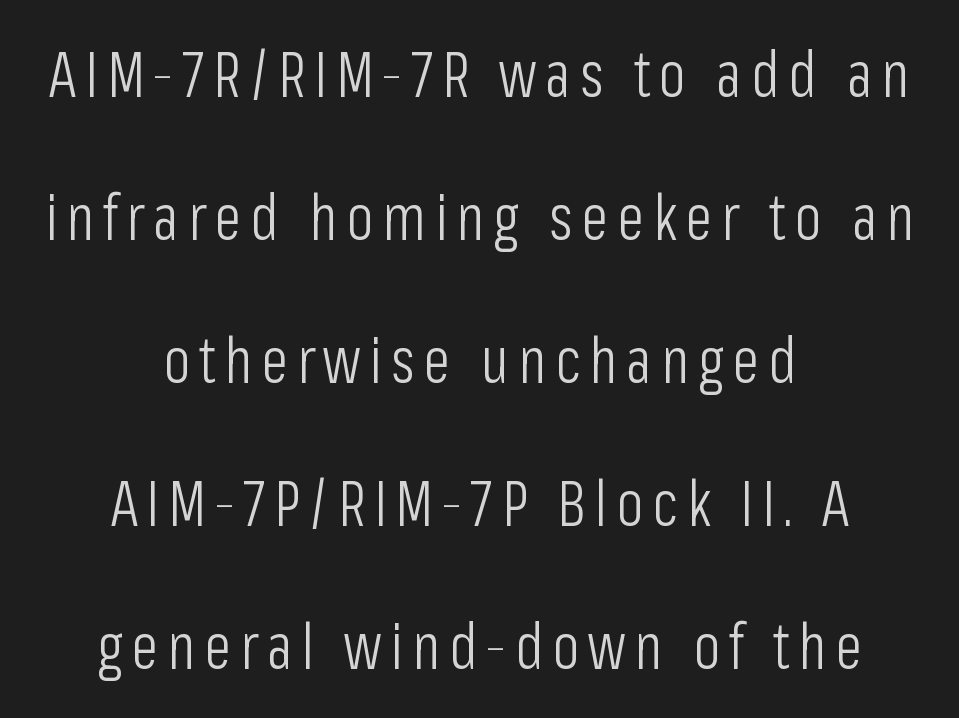
Q: Is the text bold? A: No.
Q: Is the text italic (slanted)? A: No, it is upright.
Q: Is the typeface a serif or a sans-serif typeface? A: Sans-serif.
Q: Is the text underlined? A: No.
Q: How is the paragraph aligned? A: Centered.
Q: Is the spacing between lines tight, normal or loose? A: Loose.
Q: Width (condensed, normal, or wide)? A: Condensed.
Q: Stroke contrast? A: Low.
Q: x-height? A: Medium.
Q: Monospaced? A: No.
